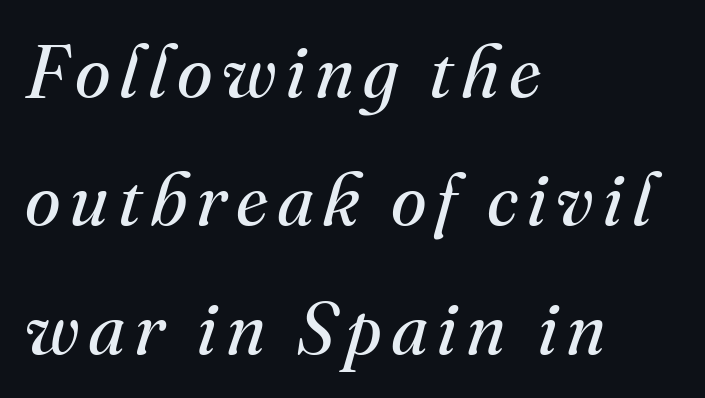
Typographically, this falls in the serif category. Emphasis-style slanted type is in use. Nobody drew a line under any word here. If you drew a ruler down the left edge, every line would touch it. On a weight scale, this lands at 450 or below. The rendering uses natural spacing where letterforms have individual widths.
